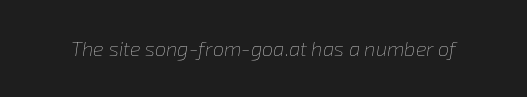
Q: Is the text bold? A: No.
Q: Is the text italic (slanted)? A: Yes, it leans right by about 8 degrees.
Q: Is the text underlined? A: No.
Q: Is the spacing between letters normal or unusually wide? A: Normal.
